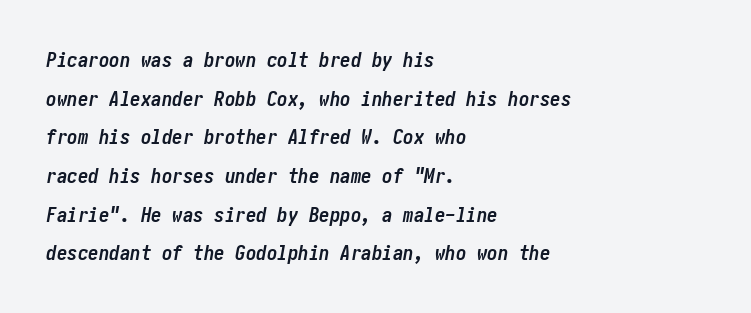
These lines keep a tight, regular rhythm from letter to letter. Horizontal alignment here is leftward, the default for most running prose. Emphasis by weight is at full strength: bold. Emphasis-style slanted type is in use. The string is rendered with underlining switched off.
